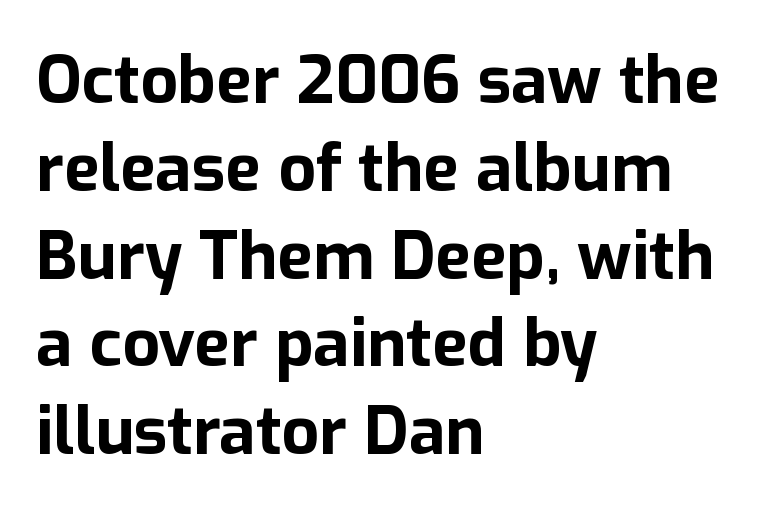
{"serif": "no", "italic": "no", "bold": "yes", "weight": "bold", "width": "normal", "stroke_contrast": "low", "x_height": "medium", "monospaced": "no", "underline": "no", "align": "left", "line_spacing": "normal", "line_spacing_ratio": 1.33, "letter_spacing": "normal", "letter_spacing_em": 0.0, "glyph_px": 66}
